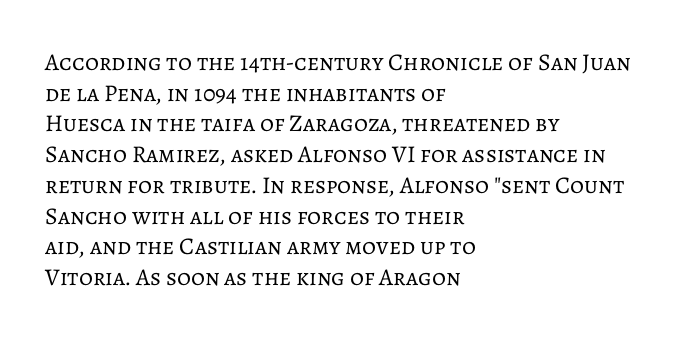
{"italic": "no", "bold": "no", "underline": "no", "align": "left", "line_spacing": "normal", "line_spacing_ratio": 1.28, "letter_spacing": "normal", "letter_spacing_em": 0.0, "glyph_px": 24}
